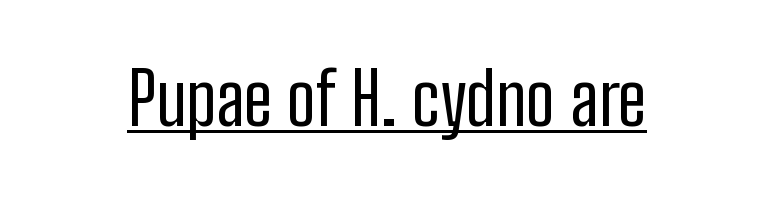
Q: Is the text bold? A: No.
Q: Is the text italic (slanted)? A: No, it is upright.
Q: Is the typeface a serif or a sans-serif typeface? A: Sans-serif.
Q: Is the text underlined? A: Yes.
Q: Is the spacing between letters normal or unusually wide? A: Normal.
Q: Width (condensed, normal, or wide)? A: Condensed.
Q: Stroke contrast? A: Low.
Q: x-height? A: Medium.
Q: Monospaced? A: No.
